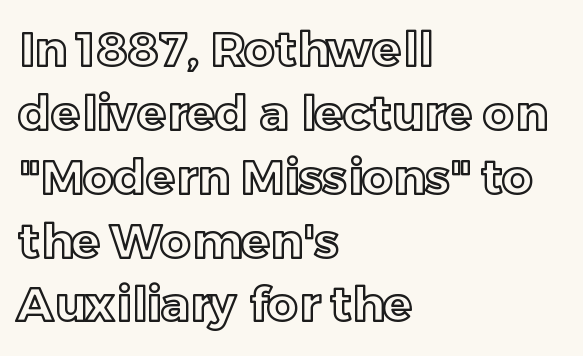
{"italic": "no", "width": "normal", "x_height": "medium", "monospaced": "no", "underline": "no", "align": "left", "line_spacing": "normal", "line_spacing_ratio": 1.33, "letter_spacing": "normal", "letter_spacing_em": 0.0, "glyph_px": 48}
